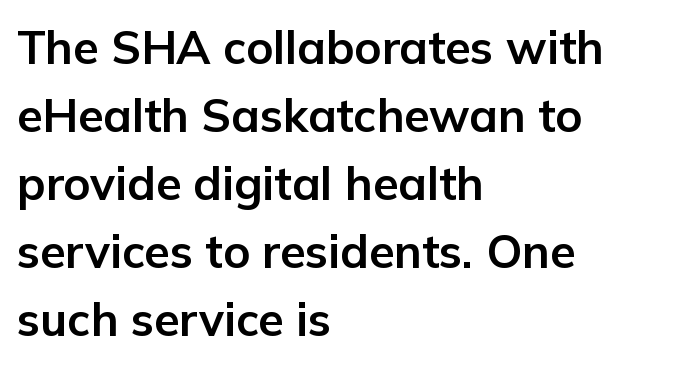
The image shows 46 px bold sans-serif type, upright; set left-aligned, normal line spacing (1.48x), normal letter spacing, not underlined; low stroke contrast and a medium x-height.
